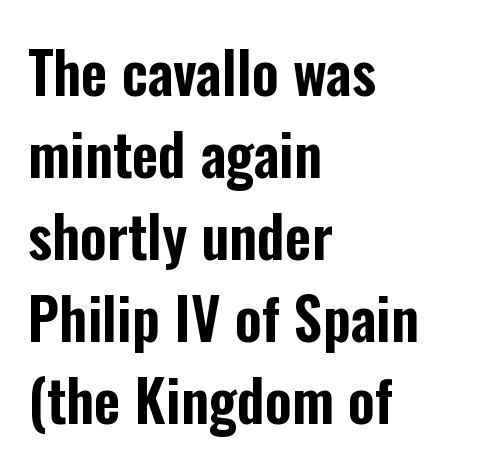
Note: no serifs on the glyphs. The gap between lines stays unmarked. Baseline-to-baseline distance is the conventional proportion of letter height. Tracking value appears to be zero — textbook default spacing. When letters stand straight like this, we call the style roman or upright. Spacing verdict: proportional, widths tailored to each character.
